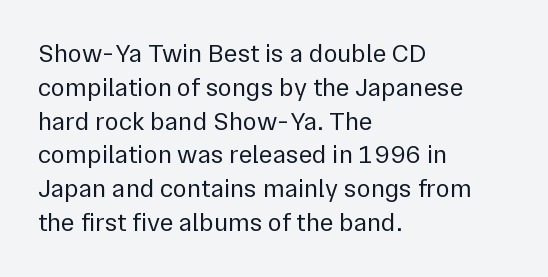
The image shows 26 px text type, upright; set left-aligned, normal line spacing (1.3x), normal letter spacing, not underlined.
